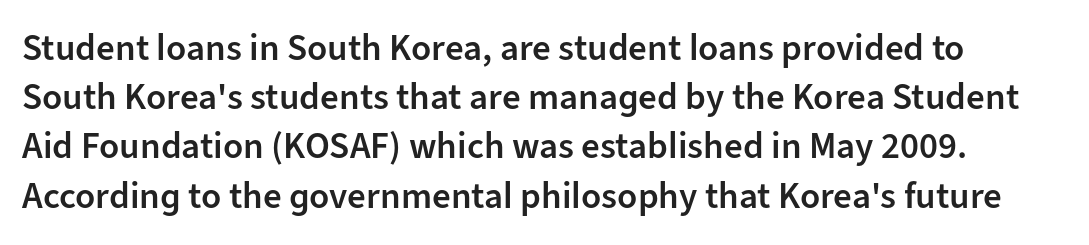
Q: Is the text bold? A: Semi-bold.
Q: Is the text italic (slanted)? A: No, it is upright.
Q: Is the typeface a serif or a sans-serif typeface? A: Sans-serif.
Q: Is the text underlined? A: No.
Q: Is the spacing between letters normal or unusually wide? A: Normal.
Q: Is the spacing between lines tight, normal or loose? A: Normal.
Q: Width (condensed, normal, or wide)? A: Normal.
Q: Stroke contrast? A: Low.
Q: x-height? A: Medium.
Q: Monospaced? A: No.
